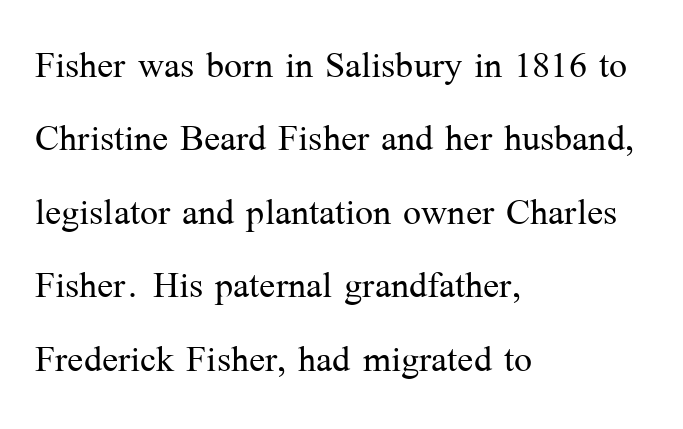
Proportional: the letters do not fall into vertical columns. These lines were composed using upright roman letters. Left-aligned paragraph, ragged on the right. These lines are composed in type with serifs.
